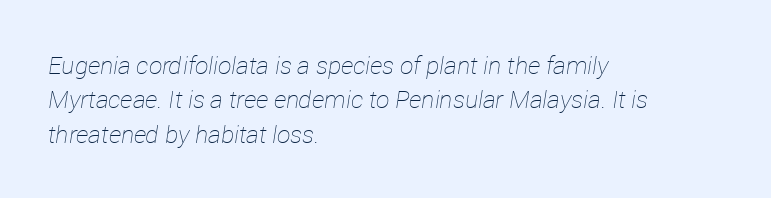
{"italic": "yes", "lean": "right", "slant_degrees": 12, "bold": "no", "underline": "no", "align": "left", "line_spacing": "normal", "line_spacing_ratio": 1.43, "letter_spacing": "normal", "letter_spacing_em": 0.0, "glyph_px": 24}
